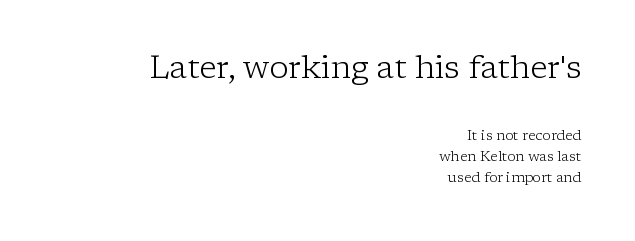
The image shows 32 px light serif type, upright; set right-aligned, normal line spacing (1.53x), normal letter spacing, not underlined; the first (top) block is 2.29x larger; low stroke contrast and a medium x-height.
